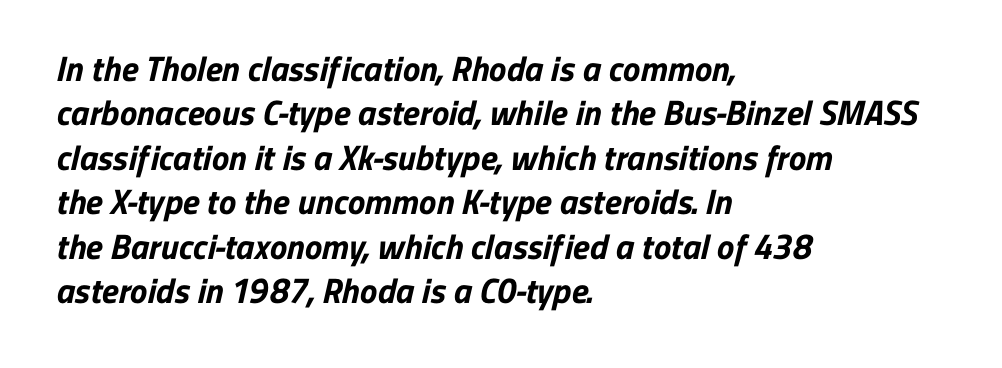
The typeface chosen for these lines omits serifs. In terms of weight, the rendering is a true, heavy bold. Inter-character spacing is left at the font's built-in metrics. Note the varied advance widths — an 'i' is clearly narrower than an 'm'. Reading down the column, the eye jumps a familiar distance to each next line.
